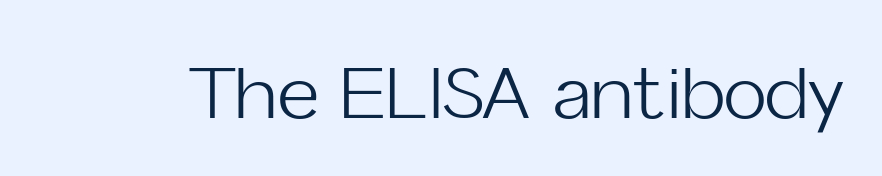
The image shows 72 px light sans-serif type, upright; set normal letter spacing, not underlined; low stroke contrast and a medium x-height.
